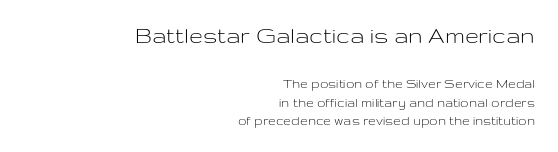
Q: Is the text bold? A: No.
Q: Is the text italic (slanted)? A: No, it is upright.
Q: Is the text underlined? A: No.
Q: How is the paragraph aligned? A: Right-aligned.
Q: Is the spacing between letters normal or unusually wide? A: Normal.
Q: Is the spacing between lines tight, normal or loose? A: Normal.
Q: Which block of text is set in a larger size, the first (top) or the second (bottom)? A: The first (top) one.
